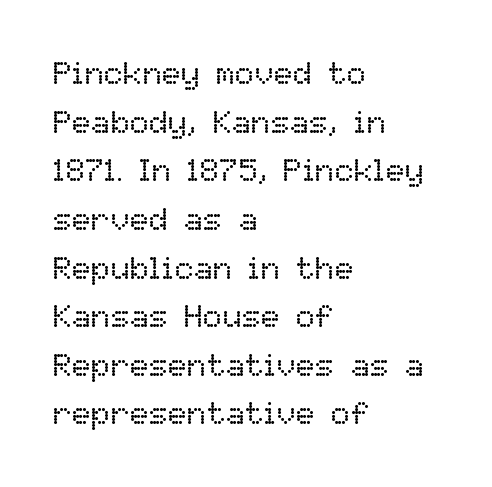
The image shows 32 px regular-weight type, upright; set left-aligned, normal line spacing (1.52x), normal letter spacing, not underlined; low stroke contrast and a medium x-height.
